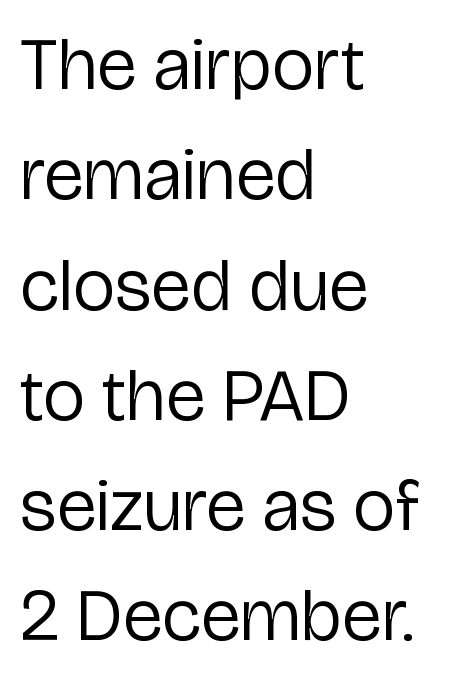
{"serif": "no", "italic": "no", "bold": "no", "weight": "regular", "width": "normal", "stroke_contrast": "low", "x_height": "medium", "monospaced": "no", "underline": "no", "align": "left", "line_spacing": "normal", "line_spacing_ratio": 1.49, "letter_spacing": "normal", "letter_spacing_em": 0.0, "glyph_px": 74}
